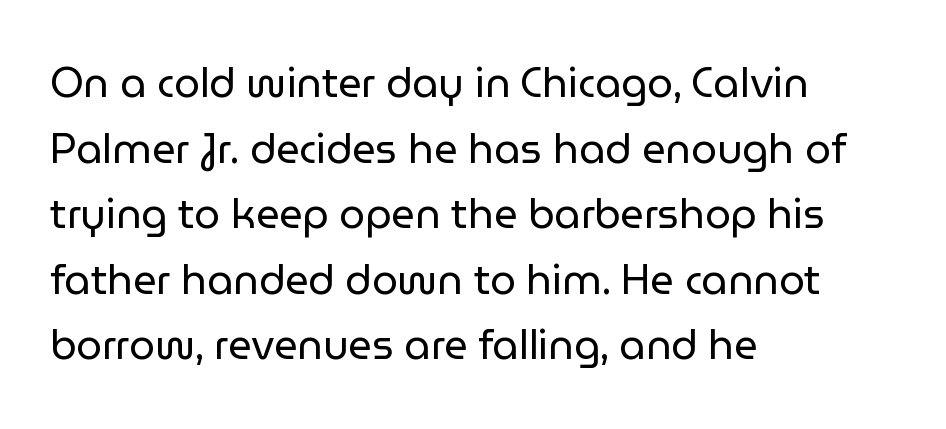
Q: Is the text bold? A: No.
Q: Is the text italic (slanted)? A: No, it is upright.
Q: Is the typeface a serif or a sans-serif typeface? A: Sans-serif.
Q: Is the text underlined? A: No.
Q: How is the paragraph aligned? A: Left-aligned.
Q: Is the spacing between letters normal or unusually wide? A: Normal.
Q: Is the spacing between lines tight, normal or loose? A: Normal.
Q: Width (condensed, normal, or wide)? A: Normal.
Q: Stroke contrast? A: Low.
Q: x-height? A: Medium.
Q: Monospaced? A: No.
